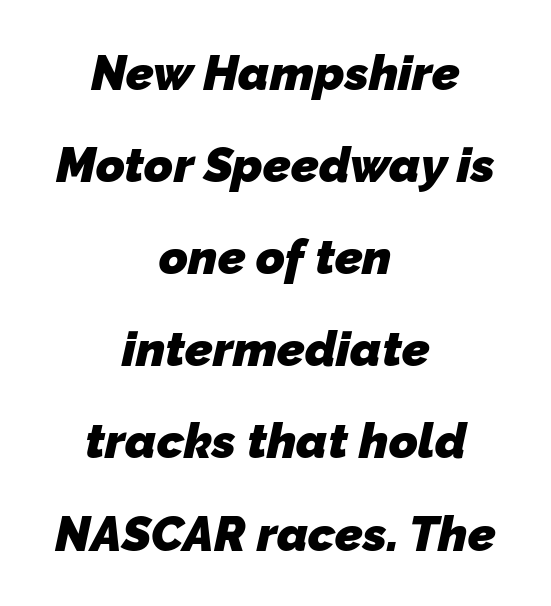
The image shows 49 px heavy sans-serif type; set centered, line spacing 1.88x, normal letter spacing, not underlined; low stroke contrast and a medium x-height.
